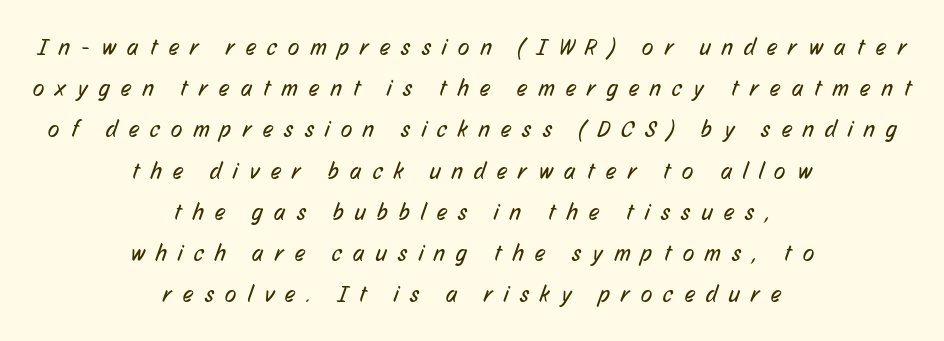
The strokes are not fattened; the text isn't bold. You could only call the tracking loose — the letters float apart. A student would call this center alignment; a typographer would say set centered. Underlining? Definitely not there.
